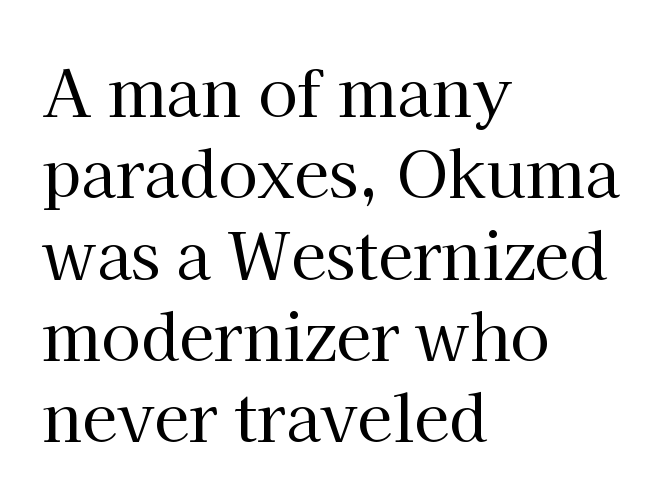
The image shows 64 px regular-weight serif type, upright; set left-aligned, normal line spacing (1.27x), normal letter spacing, not underlined; high stroke contrast and a medium x-height.
